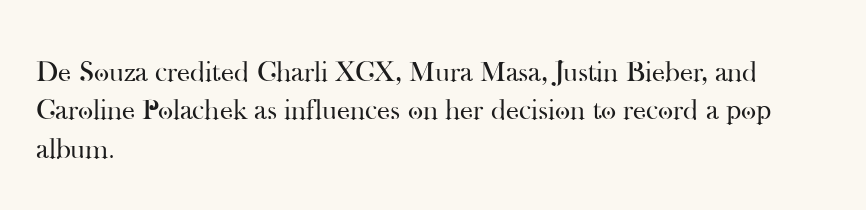
The image shows 29 px regular-weight serif type, upright; set left-aligned, normal line spacing (1.32x), normal letter spacing, not underlined; high stroke contrast and a small x-height.
